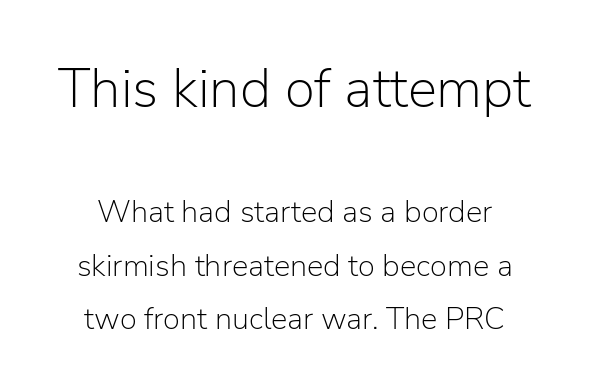
{"serif": "no", "italic": "no", "bold": "no", "weight": "light", "width": "normal", "stroke_contrast": "low", "x_height": "medium", "monospaced": "no", "underline": "no", "line_spacing_ratio": 1.73, "letter_spacing": "normal", "letter_spacing_em": 0.0, "larger_block": "first", "size_ratio": 1.77, "glyph_px": 55}
